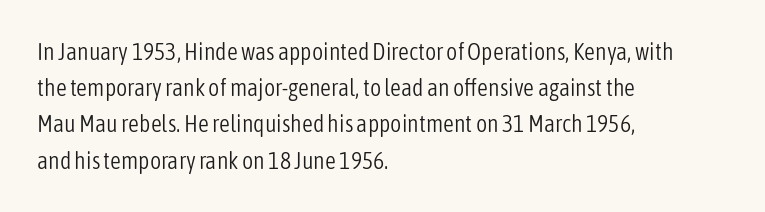
Default kerning and tracking; the words read as compact shapes. Tall strokes in this sample are plumb rather than angled. This rendering uses left alignment, leaving the right contour irregular. Students, observe: this is what conventionally led text looks like. Each stroke keeps to a modest, everyday thickness or less. Honestly, there is no underline to notice here at all.
